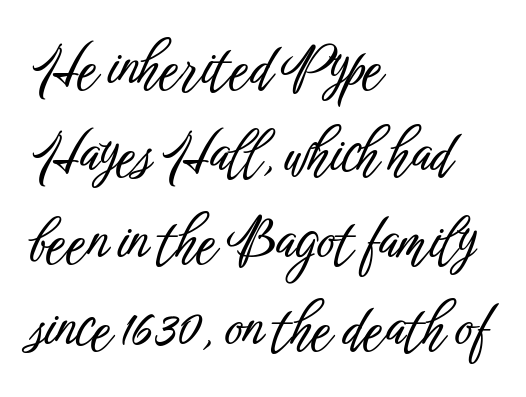
The setting favours the left margin, as ordinary paragraphs usually do. Glyph-to-glyph distance matches everyday printed text. Proportional: the letters do not fall into vertical columns.
